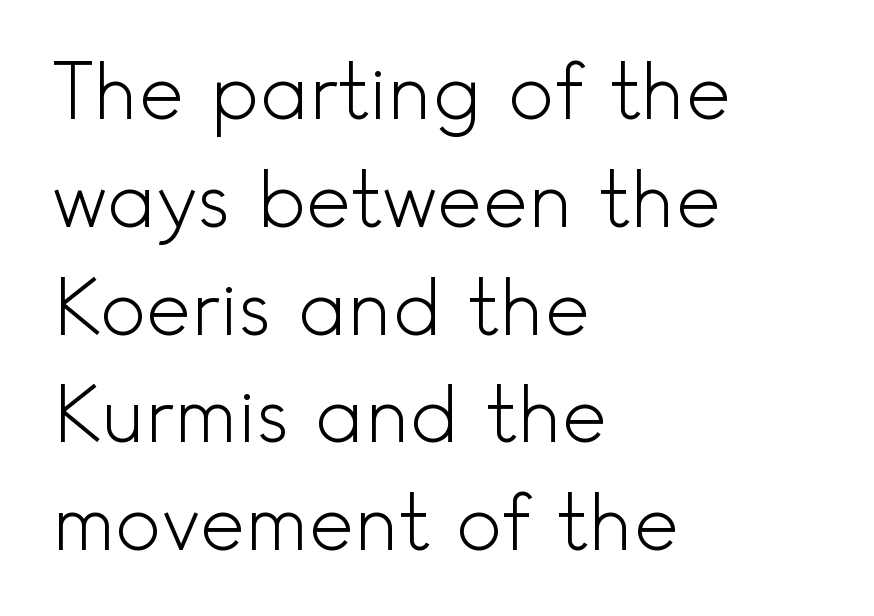
If you measured baseline to baseline, you'd find a middling distance. The letterforms sit at book weight or below. Reading down the block, your eye returns to a fixed left position each line. The type sits square on the baseline with zero lean.
